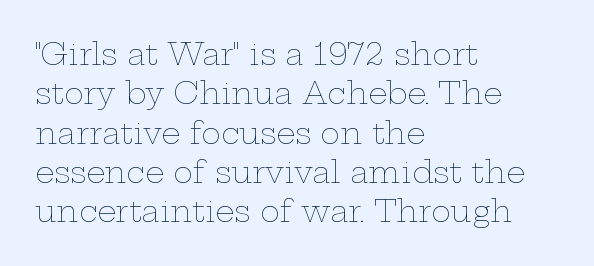
Upright lettering throughout. The passage shown is typed in a proportional face where columns would drift. The leading is moderate, giving the passage an even texture. The tracking reads as untouched default to a designer's eye. Beneath every word, the page is bare.
